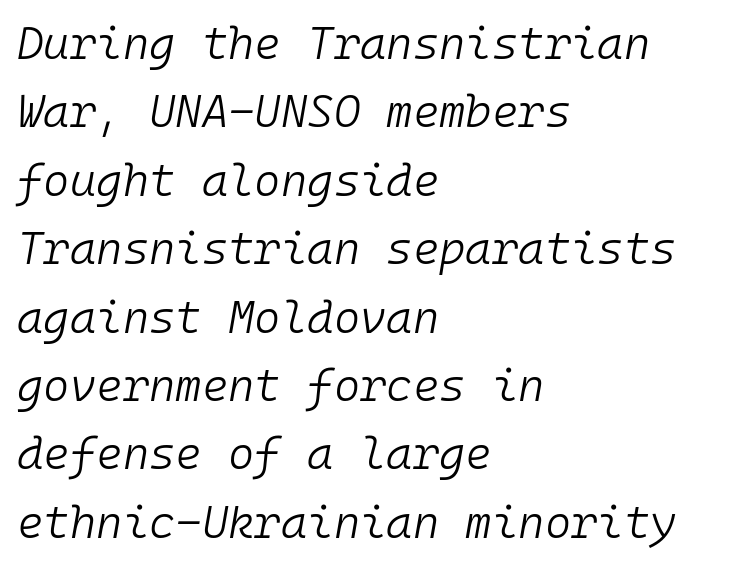
{"italic": "yes", "lean": "right", "slant_degrees": 10, "bold": "no", "weight": "light", "width": "normal", "stroke_contrast": "low", "x_height": "medium", "monospaced": "yes", "underline": "no", "align": "left", "line_spacing": "normal", "line_spacing_ratio": 1.52, "letter_spacing": "normal", "letter_spacing_em": 0.0, "glyph_px": 45}
